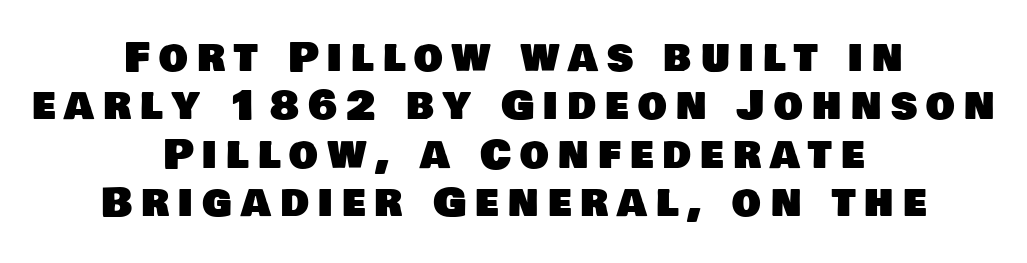
Q: Is the typeface a serif or a sans-serif typeface? A: Sans-serif.
Q: Is the text underlined? A: No.
Q: How is the paragraph aligned? A: Centered.
Q: Is the spacing between letters normal or unusually wide? A: Unusually wide.
Q: Width (condensed, normal, or wide)? A: Normal.
Q: Stroke contrast? A: Low.
Q: x-height? A: Large.
Q: Monospaced? A: No.
